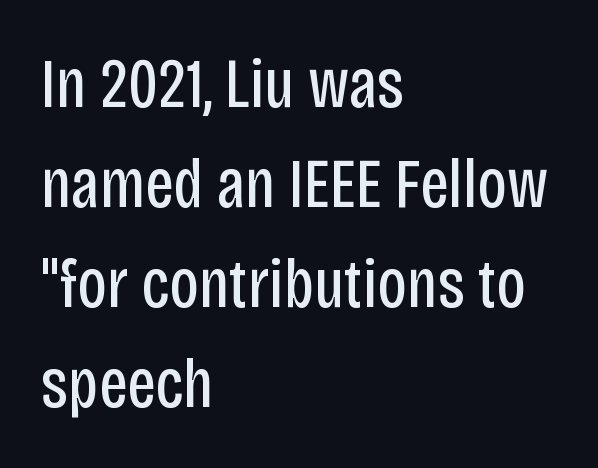
The rendering shows plain stroke endings on the letterforms — a sans-serif design. Is the stroke heavy? The answer is a plain regular-or-lighter. Observe the ordinary spacing: letters are neighbours, not strangers. The designer left line spacing at the default. Lines of text with bare space underneath.
